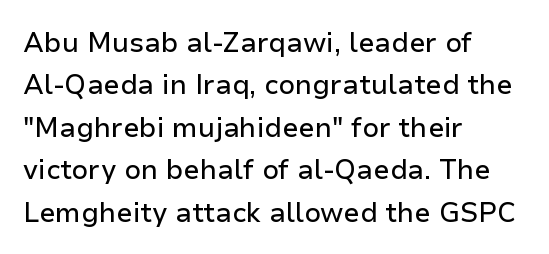
{"italic": "no", "underline": "no", "align": "left", "line_spacing": "normal", "line_spacing_ratio": 1.57, "letter_spacing": "normal", "letter_spacing_em": 0.0, "glyph_px": 27}
